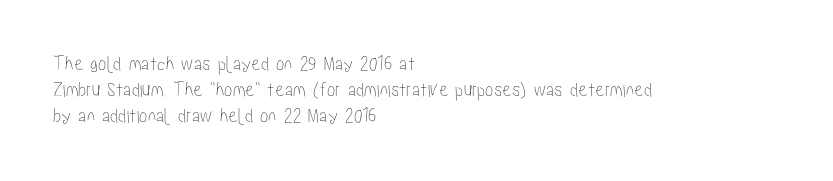
Q: Is the text italic (slanted)? A: No, it is upright.
Q: Is the text underlined? A: No.
Q: How is the paragraph aligned? A: Left-aligned.
Q: Is the spacing between letters normal or unusually wide? A: Normal.
